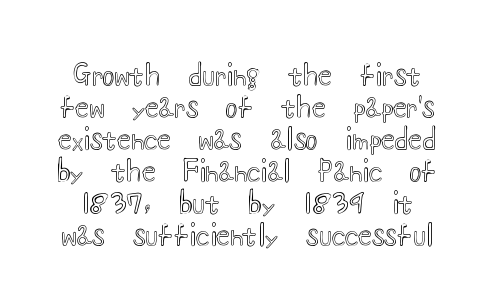
The image shows 28 px wide type, upright; set tight line spacing (1.14x), normal letter spacing, not underlined; a small x-height.
